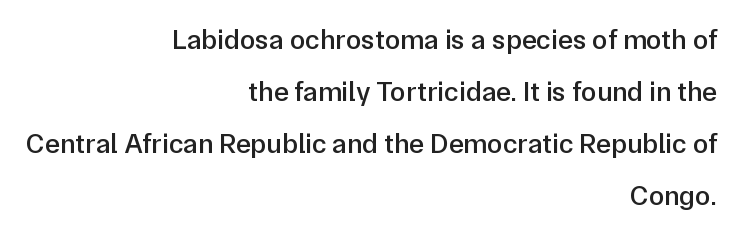
Q: Is the text bold? A: Semi-bold.
Q: Is the text italic (slanted)? A: No, it is upright.
Q: Is the typeface a serif or a sans-serif typeface? A: Sans-serif.
Q: Is the text underlined? A: No.
Q: How is the paragraph aligned? A: Right-aligned.
Q: Is the spacing between letters normal or unusually wide? A: Normal.
Q: Width (condensed, normal, or wide)? A: Normal.
Q: Stroke contrast? A: Low.
Q: x-height? A: Medium.
Q: Monospaced? A: No.
